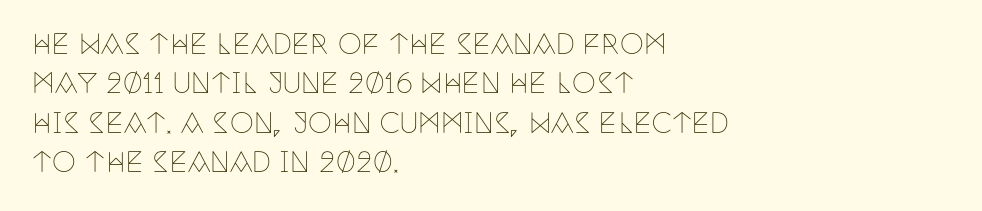
The image shows 27 px text type, upright; set left-aligned, normal line spacing (1.46x), normal letter spacing, not underlined.
